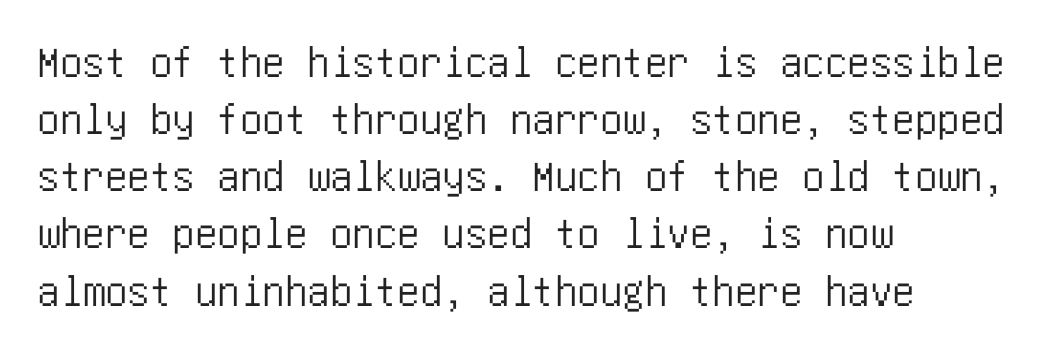
{"serif": "no", "italic": "no", "width": "condensed", "stroke_contrast": "low", "x_height": "large", "underline": "no", "align": "left", "line_spacing": "normal", "line_spacing_ratio": 1.27, "letter_spacing": "normal", "letter_spacing_em": 0.0, "glyph_px": 45}
